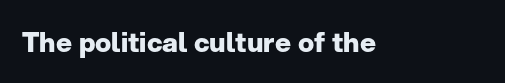
{"italic": "no", "bold": "yes", "underline": "no", "letter_spacing": "normal", "letter_spacing_em": 0.0, "glyph_px": 27}
